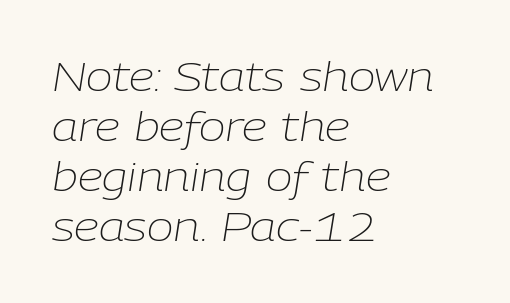
Bold? No — there's no thickening of the strokes. A classic flush-left, rag-right setting is used for this passage. Compared with typical paragraphs, the rows here are spaced about the same. Think of a printed novel: that variable character pitch is what you see here. The rendering applies a slant to the glyphs.
